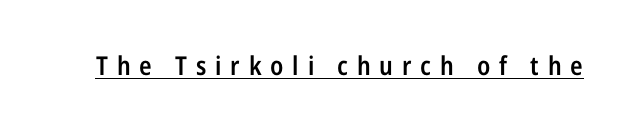
Q: Is the text bold? A: Semi-bold.
Q: Is the text italic (slanted)? A: No, it is upright.
Q: Is the text underlined? A: Yes.
Q: Is the spacing between letters normal or unusually wide? A: Unusually wide.
